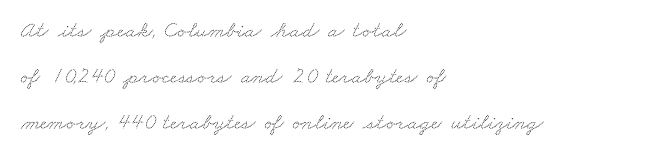
Q: Is the text underlined? A: No.
Q: How is the paragraph aligned? A: Left-aligned.
Q: Is the spacing between letters normal or unusually wide? A: Normal.
Q: Is the spacing between lines tight, normal or loose? A: Loose.
